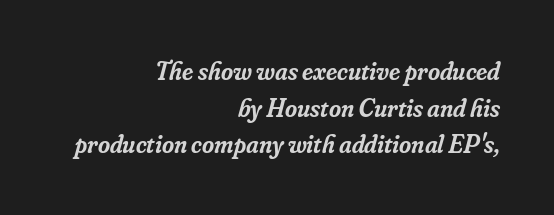
The image shows 26 px text type, italic (leaning right); set right-aligned, normal line spacing (1.41x), normal letter spacing, not underlined.
